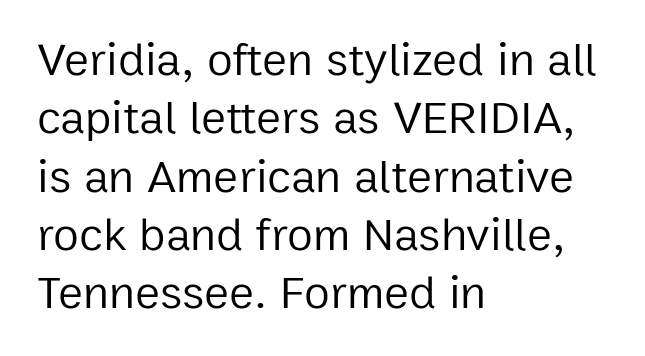
Q: Is the text bold? A: No.
Q: Is the text italic (slanted)? A: No, it is upright.
Q: Is the typeface a serif or a sans-serif typeface? A: Sans-serif.
Q: Is the text underlined? A: No.
Q: How is the paragraph aligned? A: Left-aligned.
Q: Is the spacing between letters normal or unusually wide? A: Normal.
Q: Width (condensed, normal, or wide)? A: Normal.
Q: Stroke contrast? A: Low.
Q: x-height? A: Medium.
Q: Monospaced? A: No.
